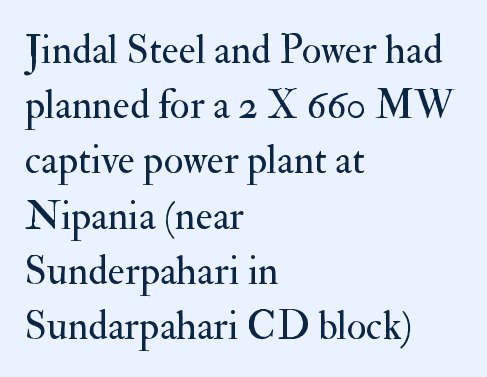
Is this a sans? No — the strokes have serifs. Each letter keeps its own natural width here, so spacing adapts to shape. There is no visible air inserted between adjacent glyphs. In terms of leading, this rendering sits right in the middle. If you drew a line through each stem, it would be perfectly vertical.
